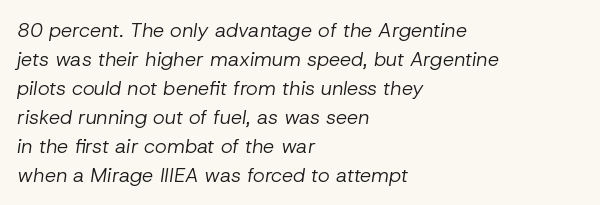
The ragged edge is on the right, which tells us the setting is flush left. Weight: regular or lighter. The designer left line spacing at the default. Unmarked baselines from the first word to the last.
